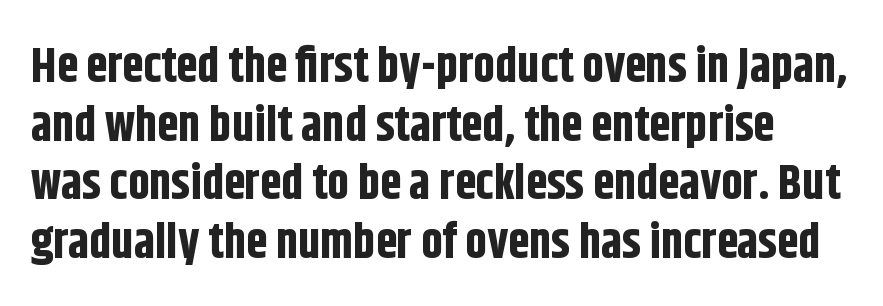
Q: Is the text bold? A: Yes.
Q: Is the text italic (slanted)? A: No, it is upright.
Q: Is the typeface a serif or a sans-serif typeface? A: Sans-serif.
Q: Is the text underlined? A: No.
Q: Is the spacing between letters normal or unusually wide? A: Normal.
Q: Width (condensed, normal, or wide)? A: Condensed.
Q: Stroke contrast? A: Low.
Q: x-height? A: Large.
Q: Monospaced? A: No.
